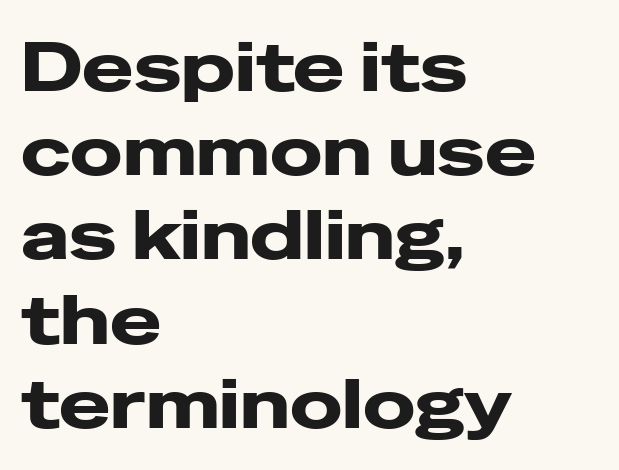
{"serif": "no", "italic": "no", "width": "wide", "stroke_contrast": "low", "x_height": "medium", "monospaced": "no", "underline": "no", "align": "left", "line_spacing_ratio": 1.22, "letter_spacing": "normal", "letter_spacing_em": 0.0, "glyph_px": 69}
